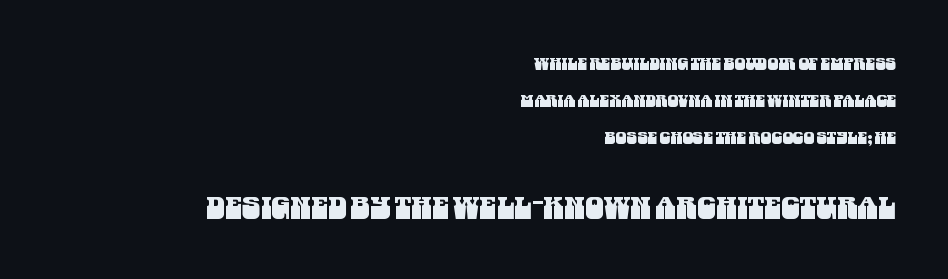
{"serif": "no", "width": "condensed", "stroke_contrast": "medium", "x_height": "large", "monospaced": "no", "underline": "no", "align": "right", "line_spacing": "loose", "line_spacing_ratio": 2.17, "letter_spacing": "normal", "letter_spacing_em": 0.0, "larger_block": "second", "size_ratio": 1.76, "glyph_px": 30}
